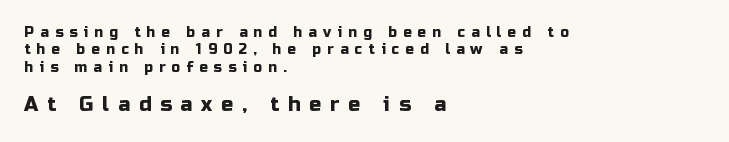
Q: Is the text italic (slanted)? A: No, it is upright.
Q: Is the text underlined? A: No.
Q: How is the paragraph aligned? A: Left-aligned.
Q: Is the spacing between letters normal or unusually wide? A: Unusually wide.
Q: Which block of text is set in a larger size, the first (top) or the second (bottom)? A: The second (bottom) one.
